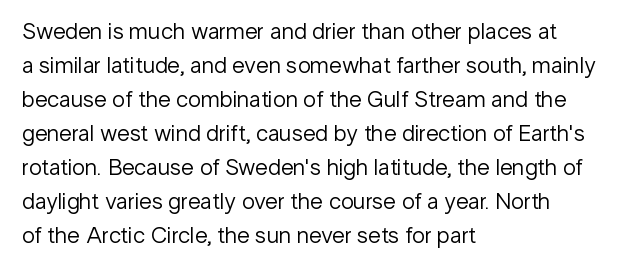
The image shows 23 px text type, upright; set left-aligned, normal line spacing (1.48x), normal letter spacing, not underlined.
